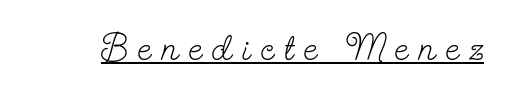
You could not count columns in this text — the font is proportionally spaced. You could only call the tracking loose — the letters float apart. The lettering is marked with a stroke running underneath it. The text was rendered using a seriffed face with decorative stroke endings.
